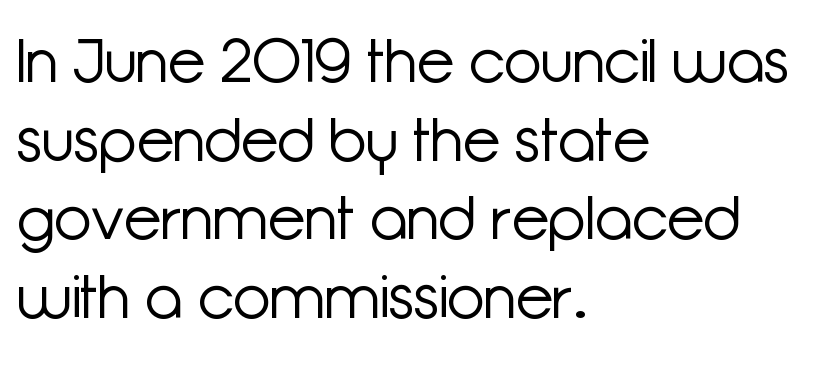
{"serif": "no", "italic": "no", "bold": "no", "weight": "light", "width": "normal", "stroke_contrast": "low", "x_height": "medium", "monospaced": "no", "underline": "no", "align": "left", "line_spacing": "normal", "line_spacing_ratio": 1.29, "letter_spacing": "normal", "letter_spacing_em": 0.0, "glyph_px": 61}
